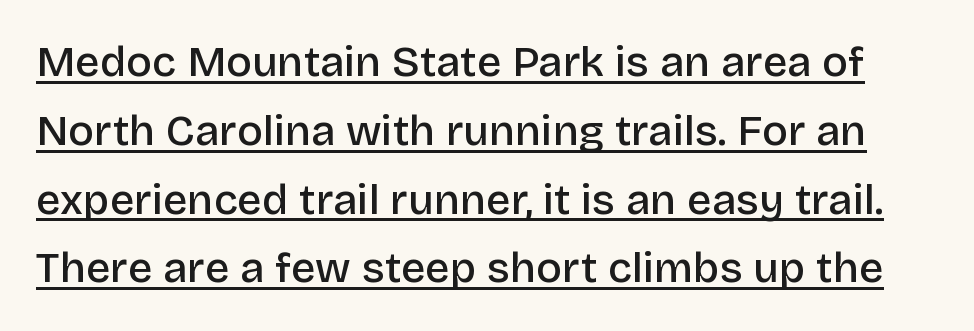
Glance below the letters and you will spot a drawn line. How heavy is the stroke? Medium-heavy — a semibold, shy of bold. These lines sit exactly where default settings would place them. Italic? Not at all — the glyphs are vertical. Glyph-to-glyph distance matches everyday printed text. Examine the stroke ends and you'll find no serifs.
